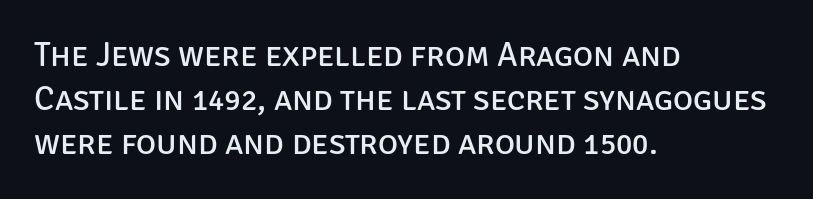
Q: Is the text bold? A: No.
Q: Is the text italic (slanted)? A: No, it is upright.
Q: Is the typeface a serif or a sans-serif typeface? A: Sans-serif.
Q: Is the text underlined? A: No.
Q: How is the paragraph aligned? A: Left-aligned.
Q: Is the spacing between letters normal or unusually wide? A: Normal.
Q: Is the spacing between lines tight, normal or loose? A: Normal.
Q: Width (condensed, normal, or wide)? A: Normal.
Q: Stroke contrast? A: Low.
Q: x-height? A: Large.
Q: Monospaced? A: No.
